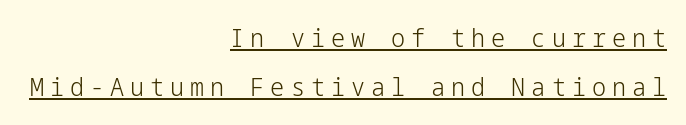
Line spacing here is loose. In designer terms, the underline attribute is active on this setting. Leftover space on each line is placed entirely before the opening word. Letter spacing: wide.
